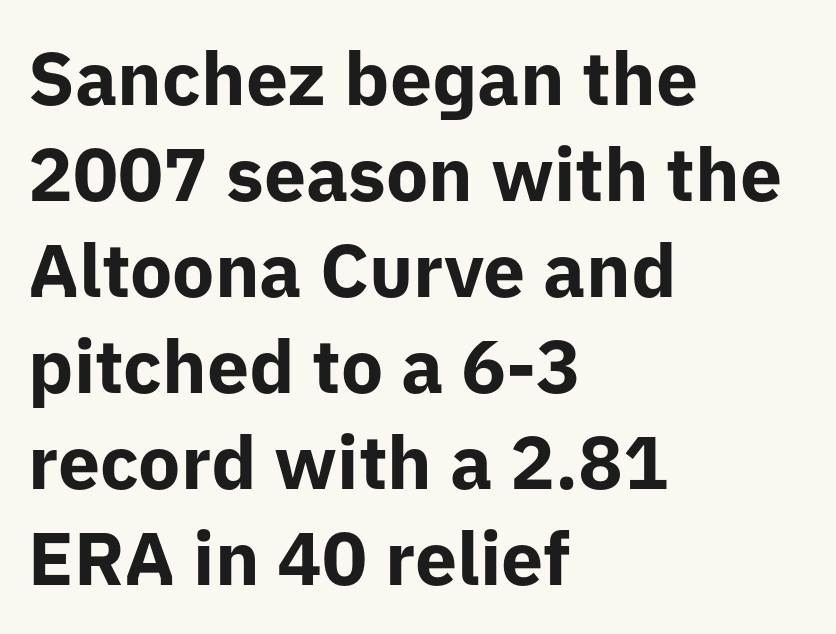
Q: Is the text bold? A: Yes.
Q: Is the text italic (slanted)? A: No, it is upright.
Q: Is the typeface a serif or a sans-serif typeface? A: Sans-serif.
Q: Is the text underlined? A: No.
Q: How is the paragraph aligned? A: Left-aligned.
Q: Is the spacing between letters normal or unusually wide? A: Normal.
Q: Is the spacing between lines tight, normal or loose? A: Normal.
Q: Width (condensed, normal, or wide)? A: Normal.
Q: Stroke contrast? A: Low.
Q: x-height? A: Medium.
Q: Monospaced? A: No.
